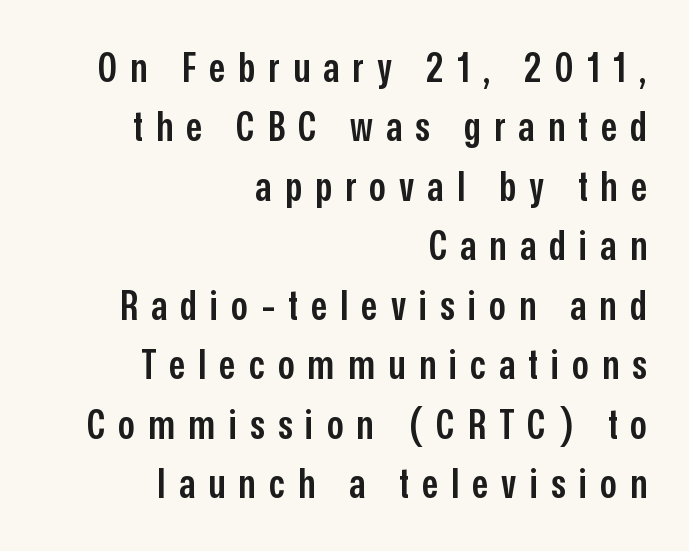
The image shows 41 px semibold, condensed sans-serif type, upright; set right-aligned, normal line spacing (1.45x), unusually wide letter spacing (+0.32 em), not underlined; low stroke contrast and a medium x-height.
